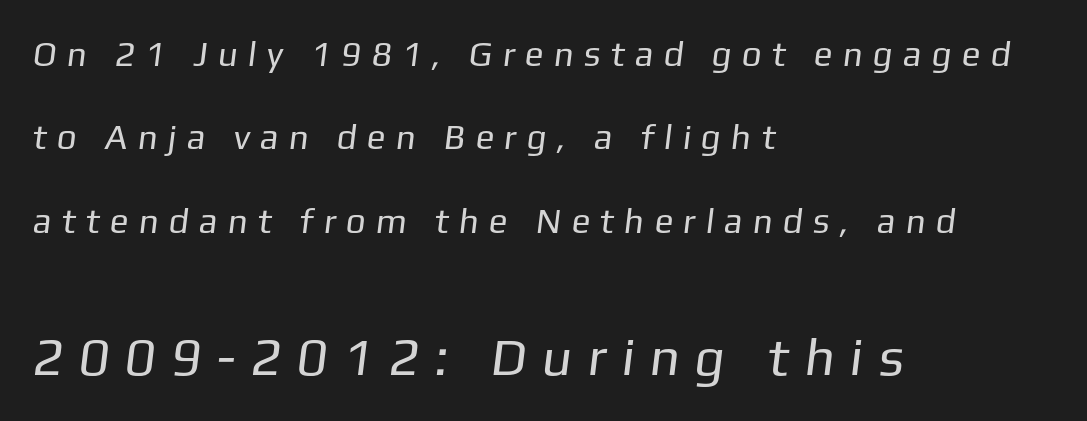
The image shows 53 px regular-weight sans-serif type; set left-aligned, loose line spacing (2.38x), unusually wide letter spacing (+0.36 em), not underlined; the second (bottom) block is 1.51x larger; low stroke contrast and a medium x-height.
